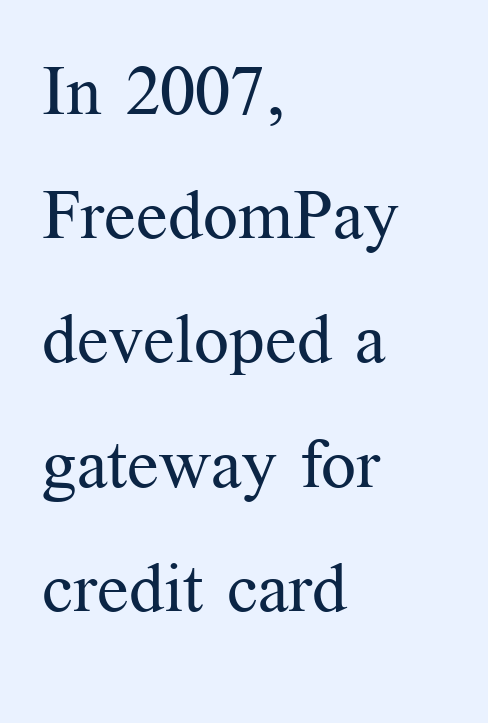
Q: Is the text bold? A: No.
Q: Is the text italic (slanted)? A: No, it is upright.
Q: Is the typeface a serif or a sans-serif typeface? A: Serif.
Q: Is the text underlined? A: No.
Q: How is the paragraph aligned? A: Left-aligned.
Q: Is the spacing between letters normal or unusually wide? A: Normal.
Q: Width (condensed, normal, or wide)? A: Normal.
Q: Stroke contrast? A: Medium.
Q: x-height? A: Medium.
Q: Monospaced? A: No.
